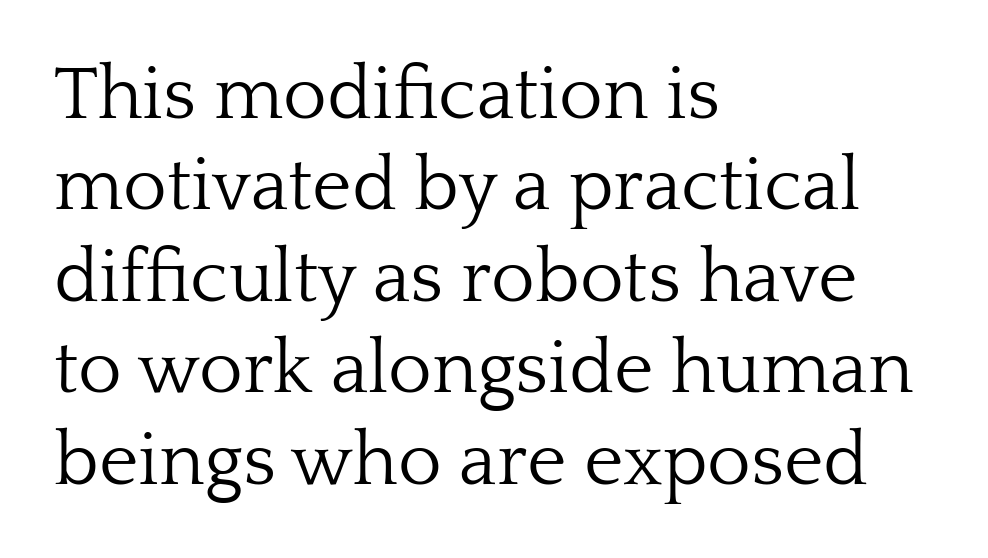
{"serif": "yes", "italic": "no", "bold": "no", "weight": "light", "width": "normal", "stroke_contrast": "low", "x_height": "medium", "monospaced": "no", "underline": "no", "align": "left", "line_spacing_ratio": 1.22, "letter_spacing": "normal", "letter_spacing_em": 0.0, "glyph_px": 75}
